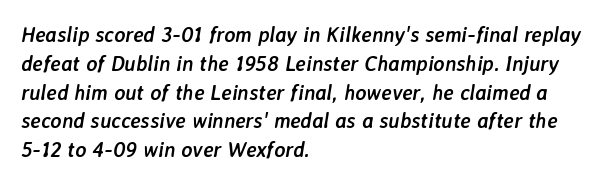
Descender tails drop into unmarked territory. Characters follow at the spacing the type designer built in. Heft: maximum for text — a bold. Does the leading feel generous? No, just average. You can tell it's italic because the verticals aren't actually vertical.
